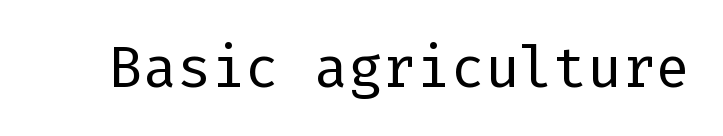
The image shows 57 px regular-weight sans-serif type, upright; set normal letter spacing, not underlined; low stroke contrast and a medium x-height.
